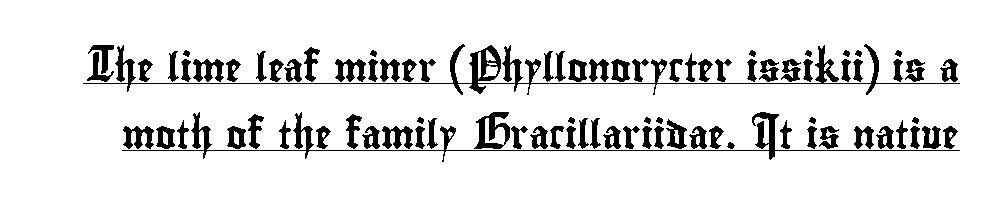
Tall strokes in this sample are plumb rather than angled. You could fit nearly another row in the gap between these rows. The face used here is a sans, in the tradition of grotesques and geometrics. Words appear dense and cohesive because spacing is normal. Spacing verdict: proportional, widths tailored to each character.
